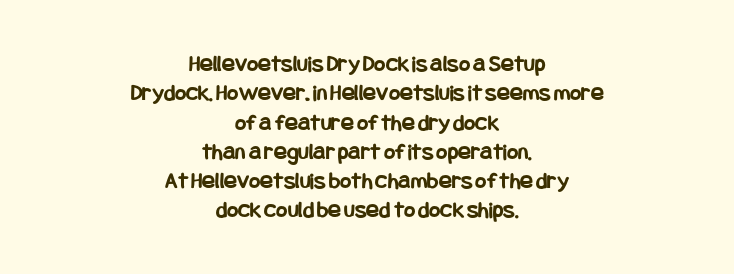
Leftover space on each line is divided equally before and after the words. Nothing unusual about the tracking: characters are spaced as the font intends. Typographic density is high because the face is bold. Just letters on the line, the space beneath them empty. Every character sits straight up, as roman type does.
